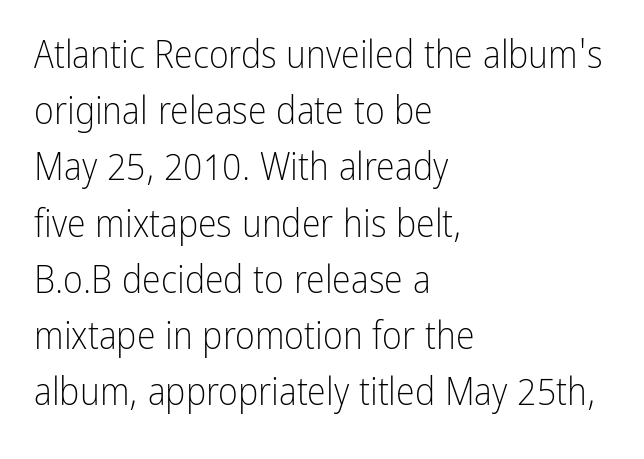
Q: Is the text bold? A: No.
Q: Is the text italic (slanted)? A: No, it is upright.
Q: Is the typeface a serif or a sans-serif typeface? A: Sans-serif.
Q: Is the text underlined? A: No.
Q: How is the paragraph aligned? A: Left-aligned.
Q: Is the spacing between letters normal or unusually wide? A: Normal.
Q: Is the spacing between lines tight, normal or loose? A: Normal.
Q: Width (condensed, normal, or wide)? A: Condensed.
Q: Stroke contrast? A: Low.
Q: x-height? A: Medium.
Q: Monospaced? A: No.
